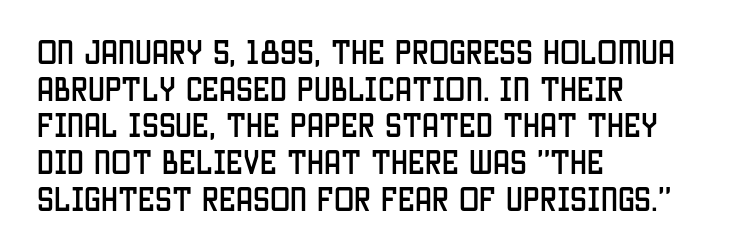
Alignment: flush left. The lettering stays uniformly vertical, giving the passage a roman look. The block of text has a typical density, with ordinary space between rows. Beneath every word, the page is bare. Compared with typical body copy, the letter spacing here is the same.
